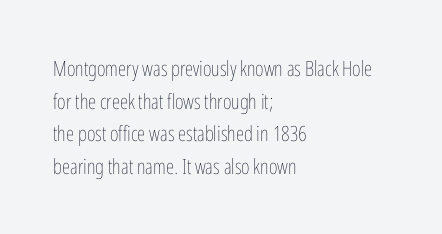
{"italic": "no", "bold": "no", "underline": "no", "align": "left", "line_spacing": "normal", "line_spacing_ratio": 1.55, "letter_spacing": "normal", "letter_spacing_em": 0.0, "glyph_px": 21}
